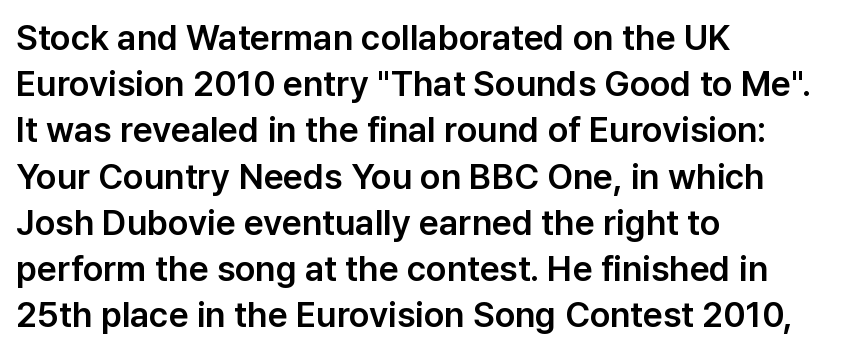
Q: Is the text italic (slanted)? A: No, it is upright.
Q: Is the typeface a serif or a sans-serif typeface? A: Sans-serif.
Q: Is the text underlined? A: No.
Q: How is the paragraph aligned? A: Left-aligned.
Q: Is the spacing between letters normal or unusually wide? A: Normal.
Q: Is the spacing between lines tight, normal or loose? A: Normal.
Q: Width (condensed, normal, or wide)? A: Normal.
Q: Stroke contrast? A: Low.
Q: x-height? A: Medium.
Q: Monospaced? A: No.
